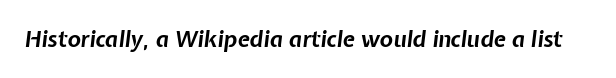
Observe the lean: these are italic letterforms. Does extra space separate the letters? No, they use regular spacing. These words are printed bold, with thick strokes throughout. A clean baseline with only descenders dipping below it.
